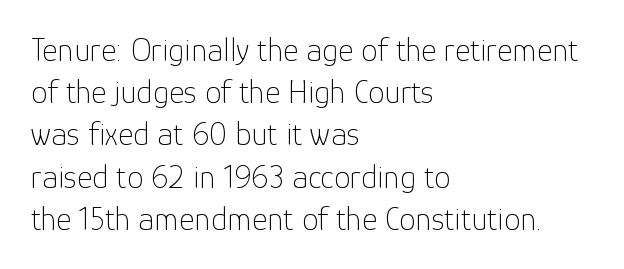
{"serif": "no", "italic": "no", "bold": "no", "weight": "thin", "width": "normal", "stroke_contrast": "low", "x_height": "medium", "monospaced": "no", "underline": "no", "align": "left", "line_spacing": "normal", "line_spacing_ratio": 1.28, "letter_spacing": "normal", "letter_spacing_em": 0.0, "glyph_px": 33}
